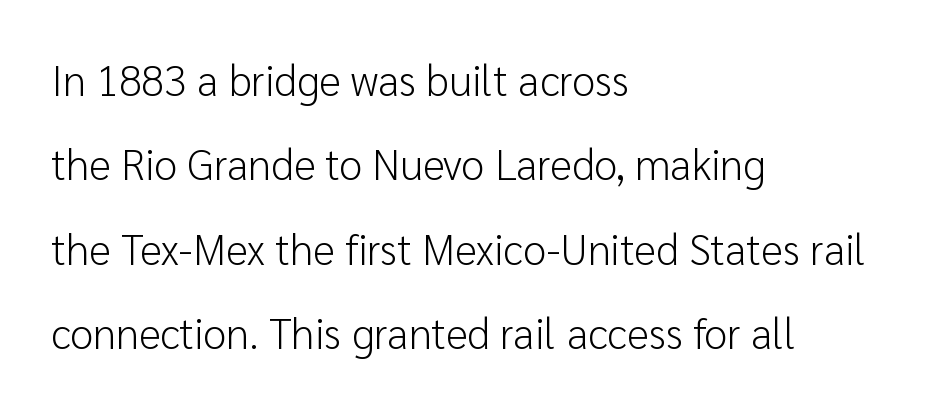
Glyph-to-glyph distance matches everyday printed text. A typesetter would mark this as roman, not italic. Reading down the column, the eye jumps a long way to each next line. Stroke mass is kept to a normal reading level or below. The zone under the glyphs is completely vacant. Do the characters align in a grid? No, the font is proportional.
